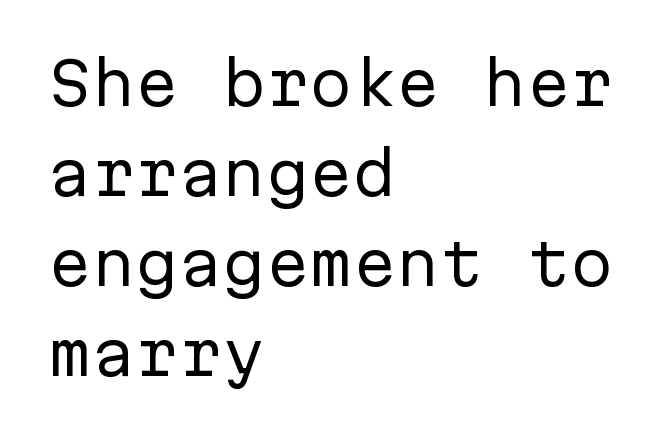
Q: Is the text bold? A: No.
Q: Is the text italic (slanted)? A: No, it is upright.
Q: Is the typeface a serif or a sans-serif typeface? A: Sans-serif.
Q: Is the text underlined? A: No.
Q: How is the paragraph aligned? A: Left-aligned.
Q: Is the spacing between letters normal or unusually wide? A: Normal.
Q: Is the spacing between lines tight, normal or loose? A: Normal.
Q: Width (condensed, normal, or wide)? A: Normal.
Q: Stroke contrast? A: Low.
Q: x-height? A: Medium.
Q: Monospaced? A: Yes.
